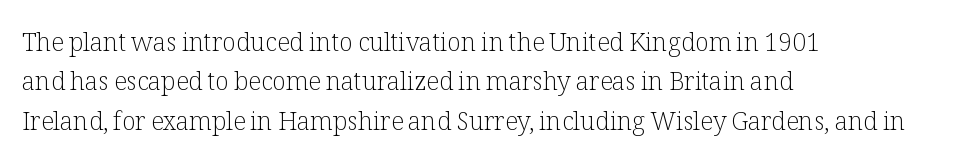
Q: Is the text bold? A: No.
Q: Is the text italic (slanted)? A: No, it is upright.
Q: Is the text underlined? A: No.
Q: How is the paragraph aligned? A: Left-aligned.
Q: Is the spacing between letters normal or unusually wide? A: Normal.
Q: Is the spacing between lines tight, normal or loose? A: Normal.
